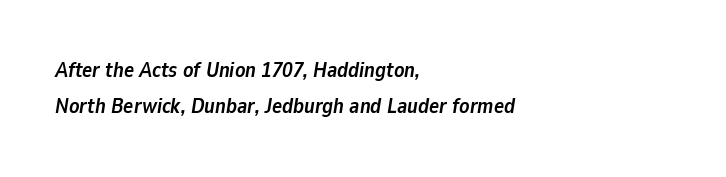
Q: Is the text bold? A: Yes.
Q: Is the text italic (slanted)? A: Yes, it leans right by about 9 degrees.
Q: Is the text underlined? A: No.
Q: How is the paragraph aligned? A: Left-aligned.
Q: Is the spacing between letters normal or unusually wide? A: Normal.
